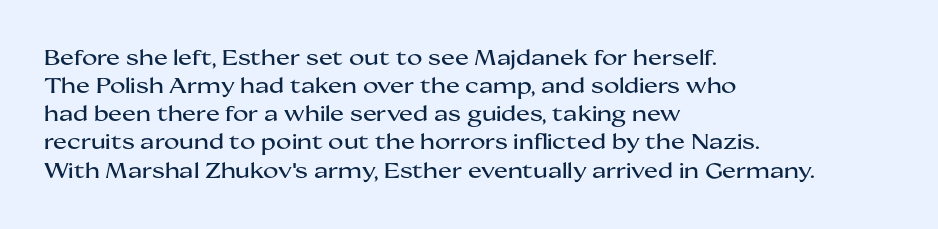
Teacher's note: observe the even left margin — that is flush-left alignment. No italicization has been applied; the sample stays upright. Clear beneath every line of the passage. Honestly, the letter spacing is just normal — you wouldn't notice it. A typesetter would call this leading conventional body-copy spacing.
